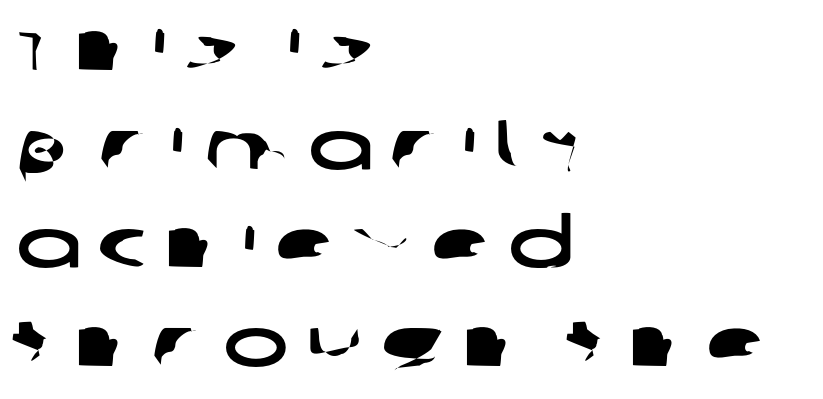
Q: Is the typeface a serif or a sans-serif typeface? A: Sans-serif.
Q: Is the text underlined? A: No.
Q: How is the paragraph aligned? A: Left-aligned.
Q: Is the spacing between letters normal or unusually wide? A: Unusually wide.
Q: Is the spacing between lines tight, normal or loose? A: Normal.
Q: Width (condensed, normal, or wide)? A: Wide.
Q: Stroke contrast? A: Low.
Q: x-height? A: Large.
Q: Monospaced? A: No.
